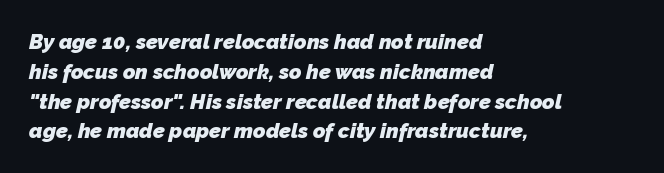
The image shows 21 px bold type; set left-aligned, normal line spacing (1.42x), normal letter spacing, not underlined.
